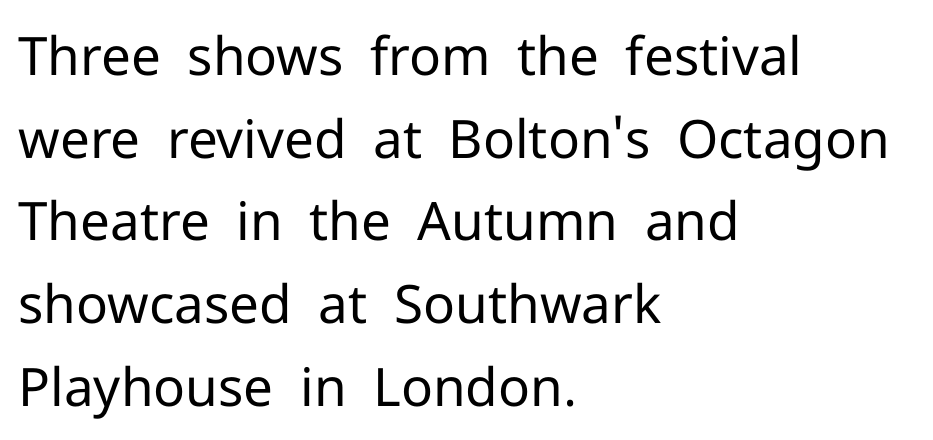
Quick note: underline off. The rendering uses natural spacing where letterforms have individual widths. Line beginnings align vertically; line endings do not. Font category for this specimen: sans-serif. Compared with typical body copy, the letter spacing here is the same.
